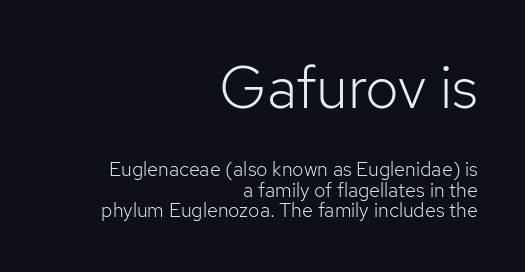
{"serif": "no", "italic": "no", "bold": "no", "weight": "light", "width": "normal", "stroke_contrast": "low", "x_height": "medium", "monospaced": "no", "underline": "no", "align": "right", "line_spacing": "tight", "line_spacing_ratio": 1.03, "letter_spacing": "normal", "letter_spacing_em": 0.0, "larger_block": "first", "size_ratio": 2.95, "glyph_px": 59}
